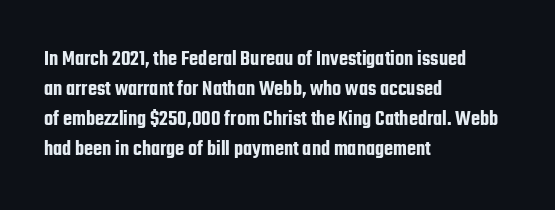
Q: Is the text italic (slanted)? A: No, it is upright.
Q: Is the text underlined? A: No.
Q: How is the paragraph aligned? A: Left-aligned.
Q: Is the spacing between letters normal or unusually wide? A: Normal.
Q: Is the spacing between lines tight, normal or loose? A: Normal.
